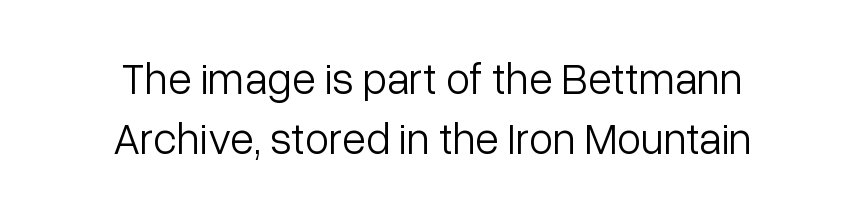
{"serif": "no", "italic": "no", "bold": "no", "weight": "light", "width": "normal", "stroke_contrast": "low", "x_height": "medium", "monospaced": "no", "underline": "no", "align": "center", "line_spacing": "normal", "line_spacing_ratio": 1.37, "letter_spacing": "normal", "letter_spacing_em": 0.0, "glyph_px": 44}
